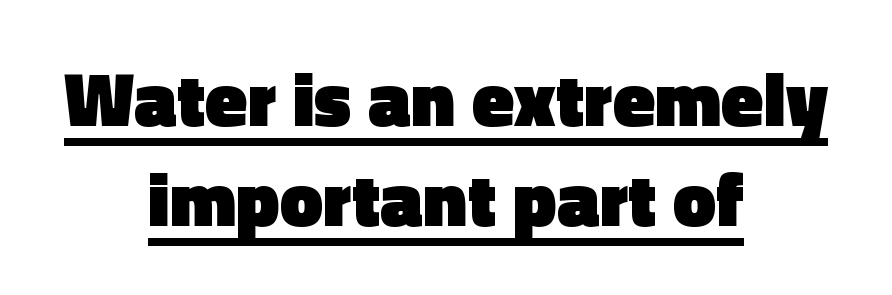
Q: Is the text bold? A: Yes.
Q: Is the text italic (slanted)? A: No, it is upright.
Q: Is the typeface a serif or a sans-serif typeface? A: Sans-serif.
Q: Is the text underlined? A: Yes.
Q: How is the paragraph aligned? A: Centered.
Q: Is the spacing between letters normal or unusually wide? A: Normal.
Q: Is the spacing between lines tight, normal or loose? A: Normal.
Q: Width (condensed, normal, or wide)? A: Normal.
Q: x-height? A: Medium.
Q: Monospaced? A: No.
